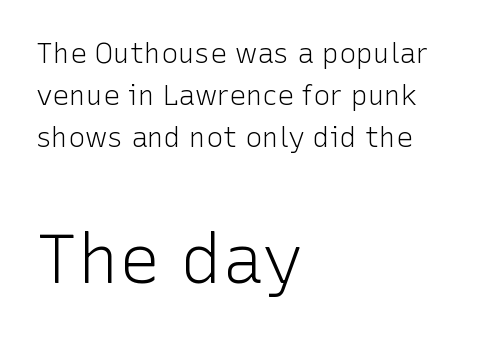
This sample uses an upright cut, with every glyph sitting square on the baseline. Is this a fixed-width face? No — the glyphs have proportional, varying widths. The weight would be labelled regular, book, light, or lighter still. The face used here appears at its bigger size in the lower chunk.
